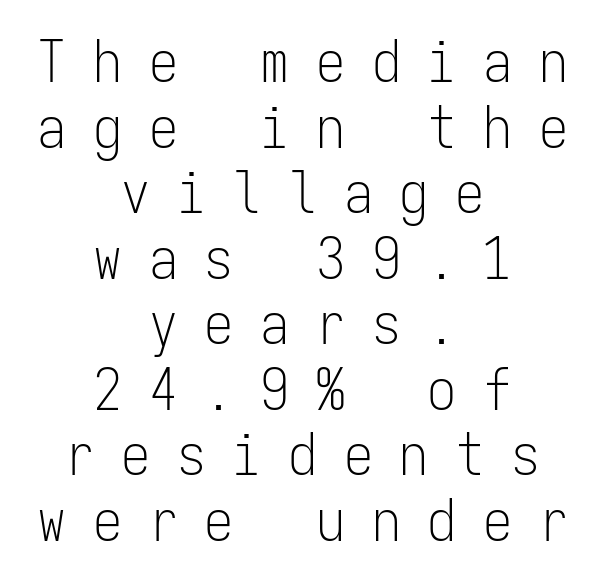
The image shows 58 px light, condensed sans-serif type, upright, monospaced; set centered, tight line spacing (1.13x), unusually wide letter spacing (+0.46 em), not underlined; low stroke contrast and a medium x-height.
